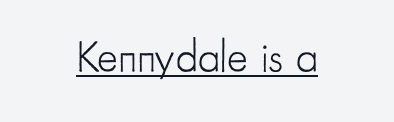
Q: Is the text bold? A: No.
Q: Is the text italic (slanted)? A: No, it is upright.
Q: Is the typeface a serif or a sans-serif typeface? A: Sans-serif.
Q: Is the text underlined? A: Yes.
Q: Is the spacing between letters normal or unusually wide? A: Normal.
Q: Width (condensed, normal, or wide)? A: Condensed.
Q: Stroke contrast? A: Low.
Q: x-height? A: Small.
Q: Monospaced? A: No.
